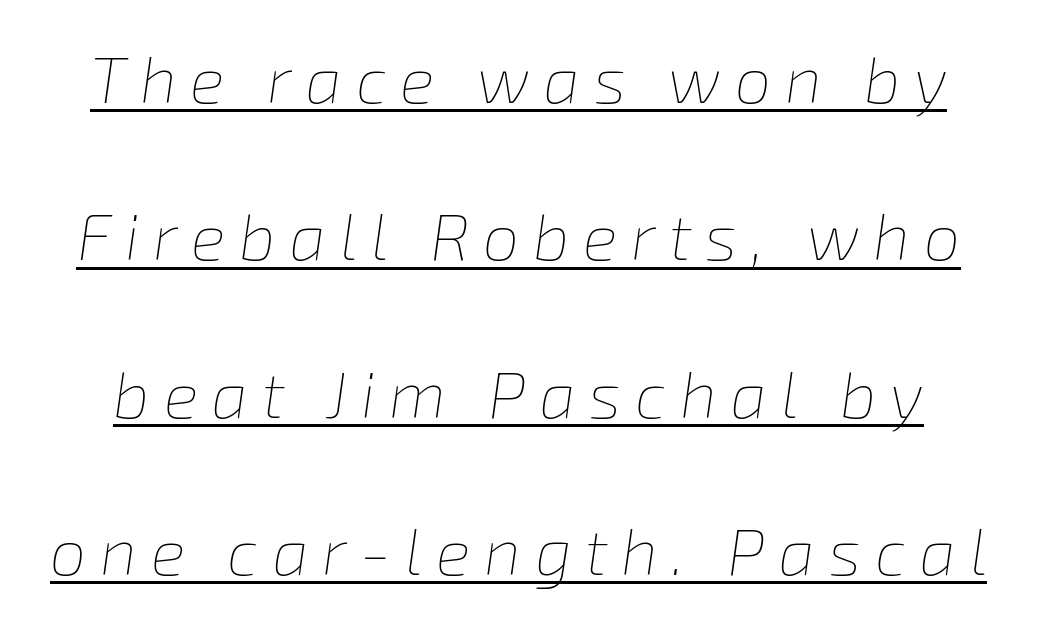
The characters are drawn with everyday or finer stroke widths. The space between consecutive lines is lavish. Someone cranked the tracking dial way up on this one. A typesetter would call this proportional, since set widths differ per character. Has an underline been added? It has.
